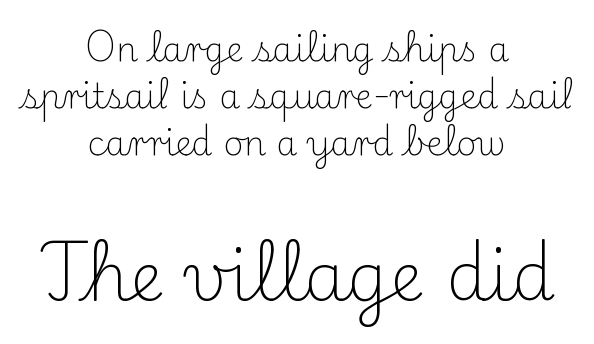
Block two is the big one; block one sits smaller above it. Bare-footed words on every line. The type is set solid horizontally, with unmodified tracking. No letter is thick-stroked: the sample isn't bold. Each letter keeps its own natural width here, so spacing adapts to shape.
